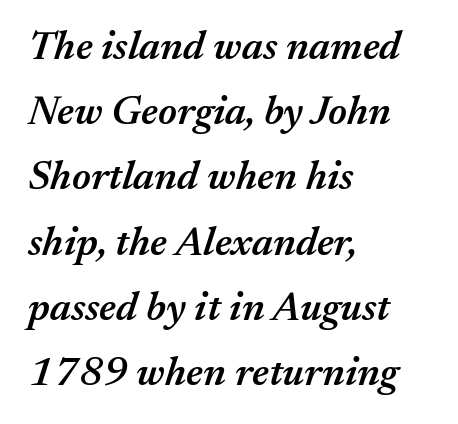
Q: Is the text bold? A: Semi-bold.
Q: Is the text italic (slanted)? A: Yes, it leans right by about 17 degrees.
Q: Is the text underlined? A: No.
Q: How is the paragraph aligned? A: Left-aligned.
Q: Is the spacing between letters normal or unusually wide? A: Normal.
Q: Is the spacing between lines tight, normal or loose? A: Normal.
Q: Width (condensed, normal, or wide)? A: Normal.
Q: Stroke contrast? A: Medium.
Q: x-height? A: Medium.
Q: Monospaced? A: No.
